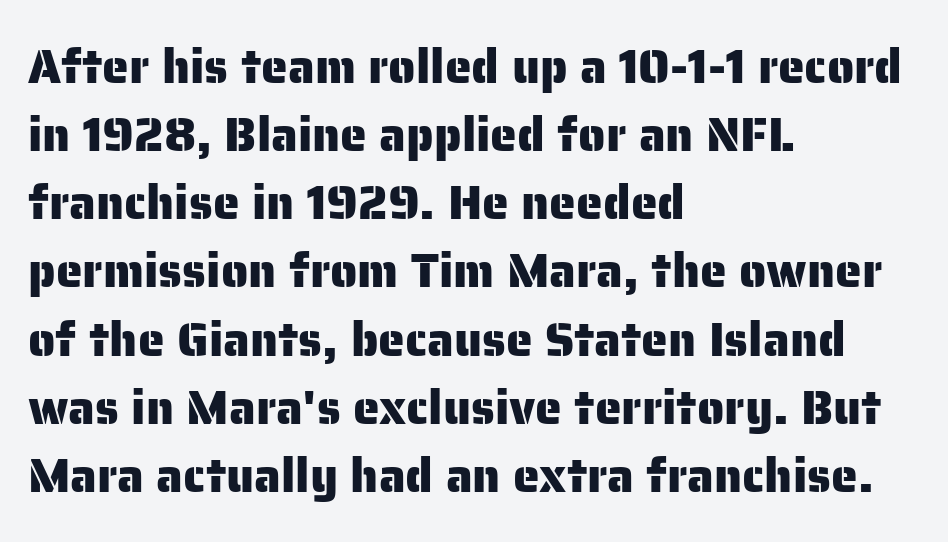
Examine the stroke ends and you'll find no serifs. Vertical spacing — default. A typesetter would call this proportional, since set widths differ per character. There is no visible air inserted between adjacent glyphs. Just letters on the line, the space beneath them empty. In terms of posture, this sample is upright.
